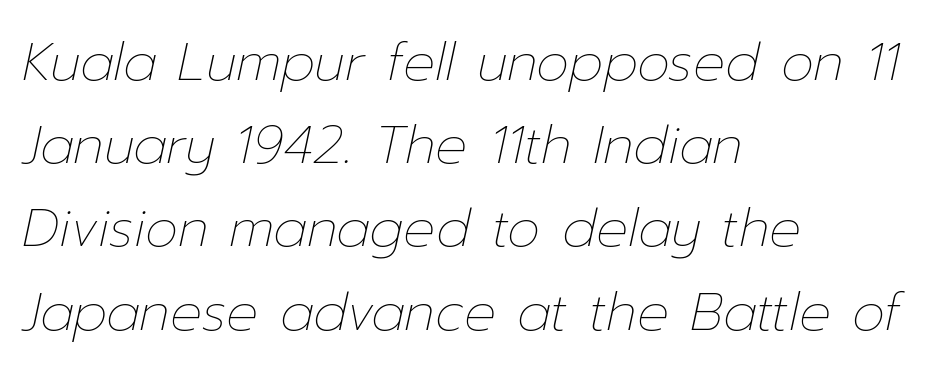
The image shows 53 px thin type, italic (leaning right); set left-aligned, normal line spacing (1.57x), normal letter spacing, not underlined; low stroke contrast and a medium x-height.
